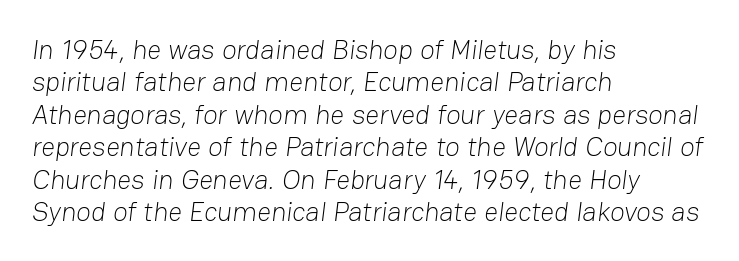
{"bold": "no", "underline": "no", "align": "left", "line_spacing_ratio": 1.2, "letter_spacing": "normal", "letter_spacing_em": 0.0, "glyph_px": 27}
